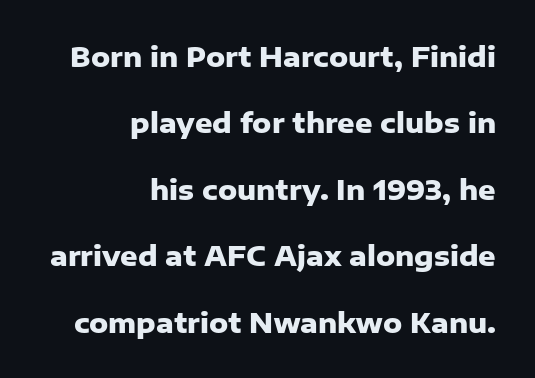
Casual observation: everything's shoved over to the right. Baseline-to-baseline distance is far greater than the letter height. Look at the tracking — it's just the regular setting, nothing added. Tall strokes in this sample are plumb rather than angled. On the weight axis this lands at bold, roughly 700. Underline: absent.
